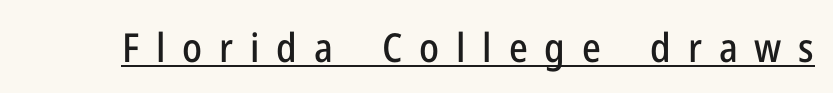
The image shows 40 px condensed sans-serif type, upright; set unusually wide letter spacing (+0.42 em), underlined; low stroke contrast and a medium x-height.
